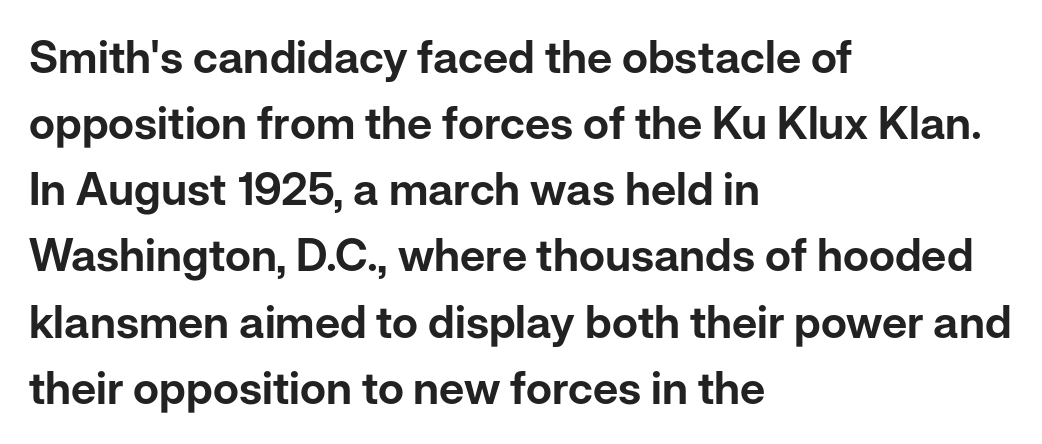
{"serif": "no", "italic": "no", "width": "normal", "stroke_contrast": "low", "x_height": "medium", "monospaced": "no", "underline": "no", "align": "left", "line_spacing": "normal", "line_spacing_ratio": 1.47, "letter_spacing": "normal", "letter_spacing_em": 0.0, "glyph_px": 45}
